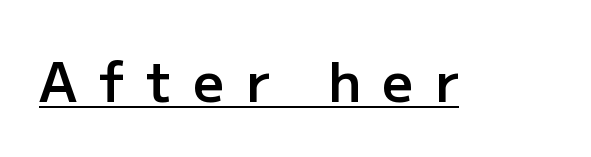
Q: Is the text bold? A: Semi-bold.
Q: Is the text italic (slanted)? A: No, it is upright.
Q: Is the typeface a serif or a sans-serif typeface? A: Sans-serif.
Q: Is the text underlined? A: Yes.
Q: Is the spacing between letters normal or unusually wide? A: Unusually wide.
Q: Width (condensed, normal, or wide)? A: Normal.
Q: Stroke contrast? A: Low.
Q: x-height? A: Medium.
Q: Monospaced? A: No.
